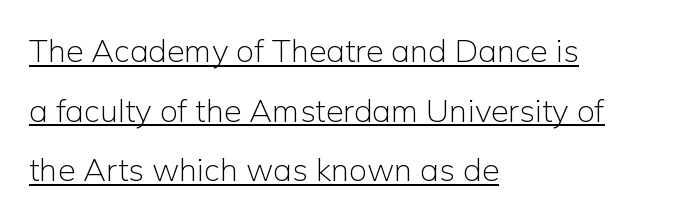
{"serif": "no", "italic": "no", "bold": "no", "weight": "light", "width": "normal", "stroke_contrast": "low", "x_height": "medium", "monospaced": "no", "underline": "yes", "align": "left", "line_spacing_ratio": 1.86, "letter_spacing": "normal", "letter_spacing_em": 0.0, "glyph_px": 32}
